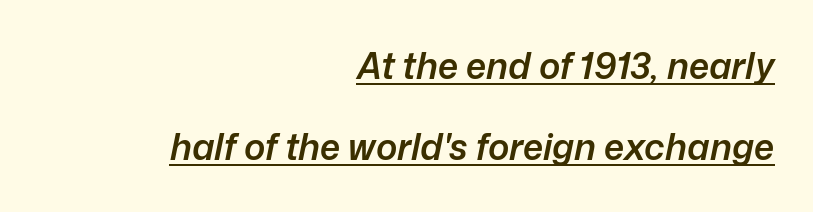
These lines were composed using italics. The letterforms sit shoulder to shoulder at normal distance. Each line ends at the same right margin while the left side varies. This is underlined copy, the kind a proofreader might mark for attention. Is the type bold? Partly — it's a semibold, heavier than regular but not fully bold. You could fit nearly another row in the gap between these rows.
